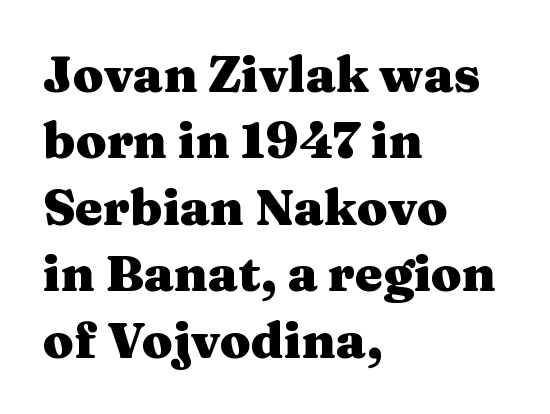
Q: Is the text bold? A: Yes.
Q: Is the text italic (slanted)? A: No, it is upright.
Q: Is the typeface a serif or a sans-serif typeface? A: Serif.
Q: Is the text underlined? A: No.
Q: How is the paragraph aligned? A: Left-aligned.
Q: Is the spacing between letters normal or unusually wide? A: Normal.
Q: Is the spacing between lines tight, normal or loose? A: Normal.
Q: Width (condensed, normal, or wide)? A: Wide.
Q: Stroke contrast? A: Medium.
Q: x-height? A: Medium.
Q: Monospaced? A: No.
